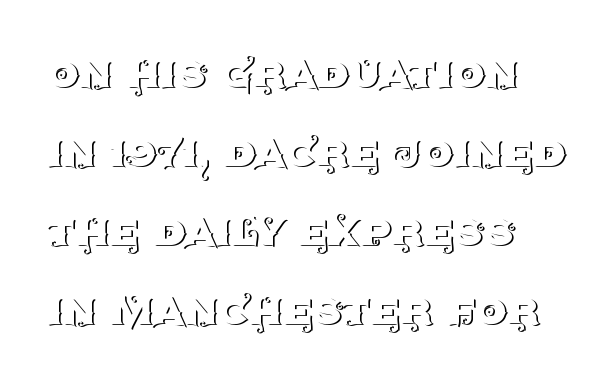
Q: Is the text bold? A: No.
Q: Is the text italic (slanted)? A: No, it is upright.
Q: Is the typeface a serif or a sans-serif typeface? A: Serif.
Q: Is the text underlined? A: No.
Q: How is the paragraph aligned? A: Left-aligned.
Q: Is the spacing between letters normal or unusually wide? A: Normal.
Q: Is the spacing between lines tight, normal or loose? A: Normal.
Q: Width (condensed, normal, or wide)? A: Normal.
Q: Stroke contrast? A: Medium.
Q: x-height? A: Large.
Q: Monospaced? A: No.
